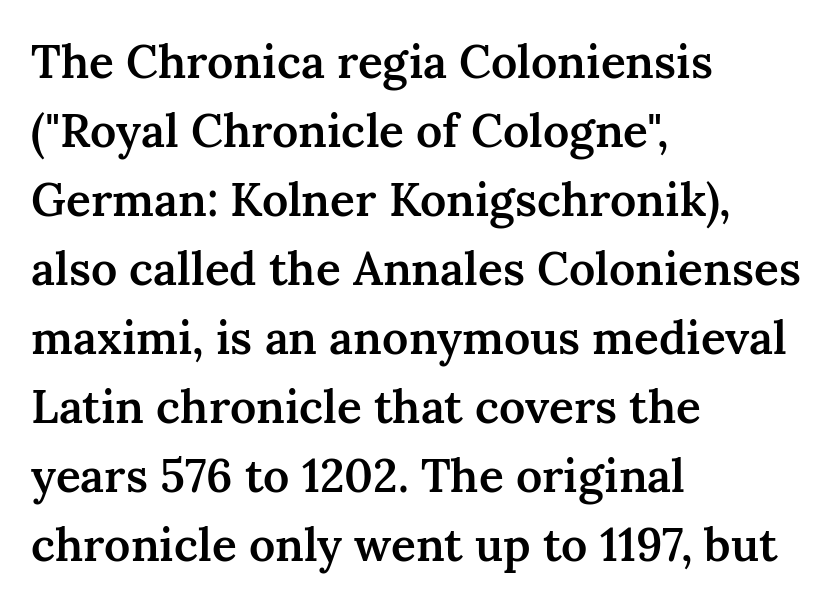
{"serif": "yes", "italic": "no", "bold": "semi", "weight": "semibold", "width": "normal", "stroke_contrast": "medium", "x_height": "medium", "monospaced": "no", "underline": "no", "align": "left", "line_spacing": "normal", "line_spacing_ratio": 1.5, "letter_spacing": "normal", "letter_spacing_em": 0.0, "glyph_px": 46}
